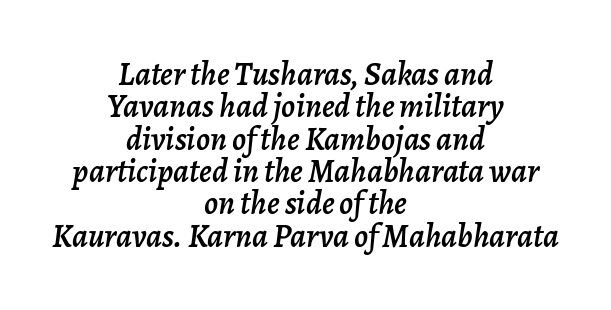
{"italic": "yes", "lean": "right", "slant_degrees": 7, "width": "normal", "stroke_contrast": "low", "x_height": "medium", "monospaced": "no", "underline": "no", "align": "center", "line_spacing": "tight", "line_spacing_ratio": 0.98, "letter_spacing": "normal", "letter_spacing_em": 0.0, "glyph_px": 33}
